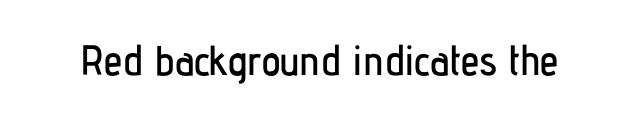
{"serif": "no", "italic": "no", "width": "condensed", "stroke_contrast": "low", "x_height": "medium", "monospaced": "no", "underline": "no", "letter_spacing": "normal", "letter_spacing_em": 0.0, "glyph_px": 42}
